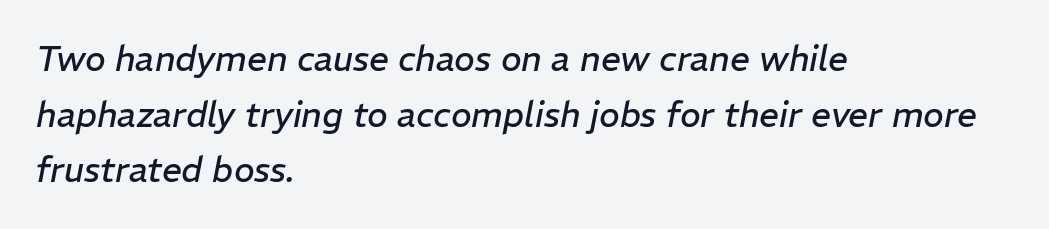
The image shows 35 px regular-weight type, italic (leaning right); set left-aligned, normal line spacing (1.59x), normal letter spacing, not underlined; low stroke contrast and a medium x-height.
